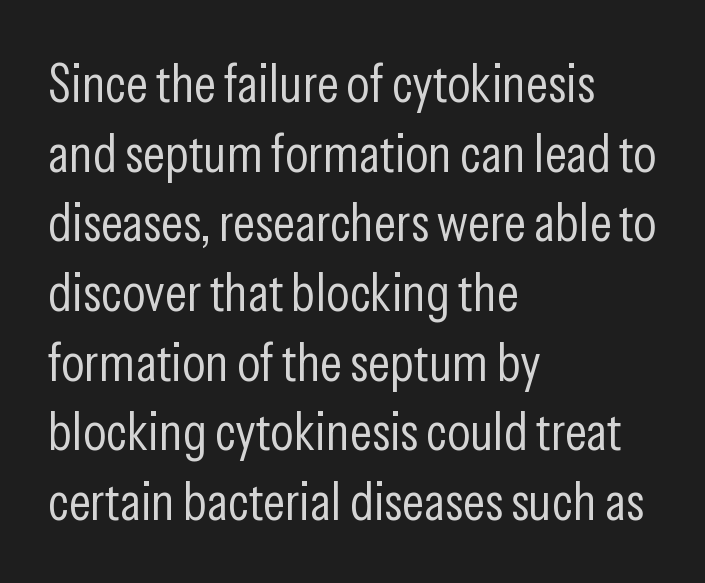
Q: Is the text bold? A: No.
Q: Is the text italic (slanted)? A: No, it is upright.
Q: Is the typeface a serif or a sans-serif typeface? A: Sans-serif.
Q: Is the text underlined? A: No.
Q: How is the paragraph aligned? A: Left-aligned.
Q: Is the spacing between letters normal or unusually wide? A: Normal.
Q: Is the spacing between lines tight, normal or loose? A: Normal.
Q: Width (condensed, normal, or wide)? A: Condensed.
Q: Stroke contrast? A: Low.
Q: x-height? A: Medium.
Q: Monospaced? A: No.
